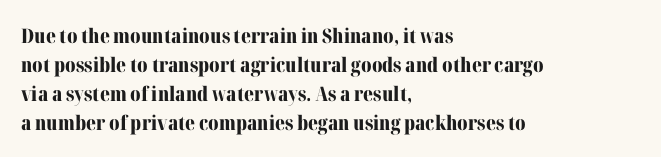
Q: Is the text bold? A: Yes.
Q: Is the text italic (slanted)? A: No, it is upright.
Q: Is the text underlined? A: No.
Q: How is the paragraph aligned? A: Left-aligned.
Q: Is the spacing between letters normal or unusually wide? A: Normal.
Q: Is the spacing between lines tight, normal or loose? A: Normal.
